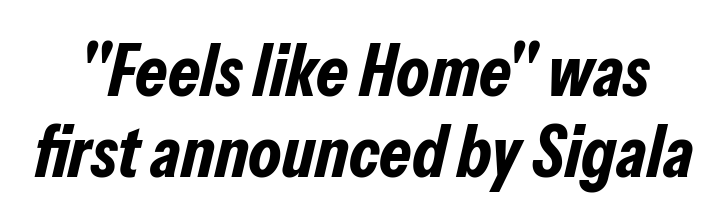
The image shows 73 px bold, condensed type, italic (leaning right); set tight line spacing (1.11x), normal letter spacing, not underlined; low stroke contrast and a medium x-height.
